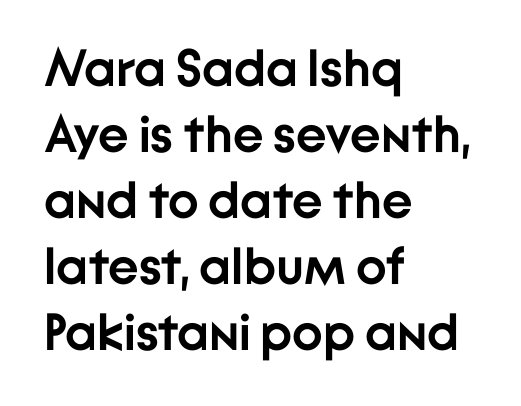
Is this a fixed-width face? No — the glyphs have proportional, varying widths. This rendering features lettering with no underline. Which margin do the lines hug? The left one — the right edge is uneven. In terms of letterform style, serifs are entirely absent.
